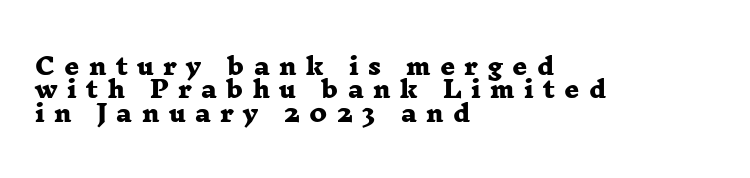
The image shows 23 px bold type; set left-aligned, tight line spacing (1.02x), unusually wide letter spacing (+0.41 em), not underlined.
